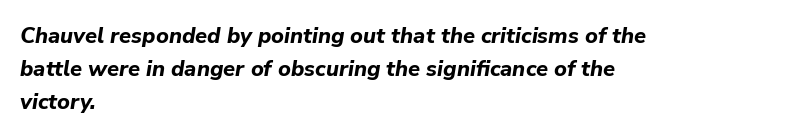
Q: Is the text bold? A: Yes.
Q: Is the text italic (slanted)? A: Yes, it leans right by about 9 degrees.
Q: Is the text underlined? A: No.
Q: How is the paragraph aligned? A: Left-aligned.
Q: Is the spacing between letters normal or unusually wide? A: Normal.
Q: Is the spacing between lines tight, normal or loose? A: Normal.
